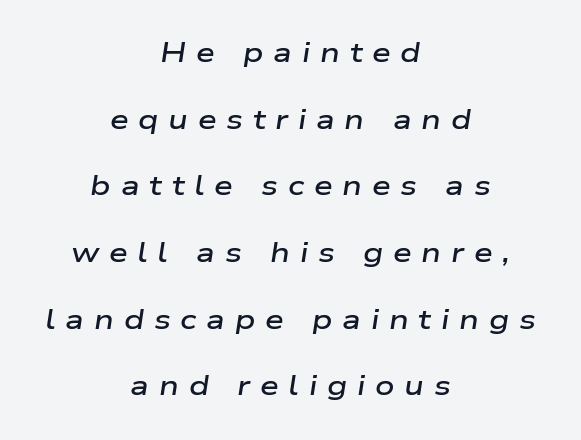
Q: Is the text bold? A: Semi-bold.
Q: Is the text italic (slanted)? A: Yes, it leans right by about 9 degrees.
Q: Is the text underlined? A: No.
Q: How is the paragraph aligned? A: Centered.
Q: Is the spacing between letters normal or unusually wide? A: Unusually wide.
Q: Is the spacing between lines tight, normal or loose? A: Loose.
